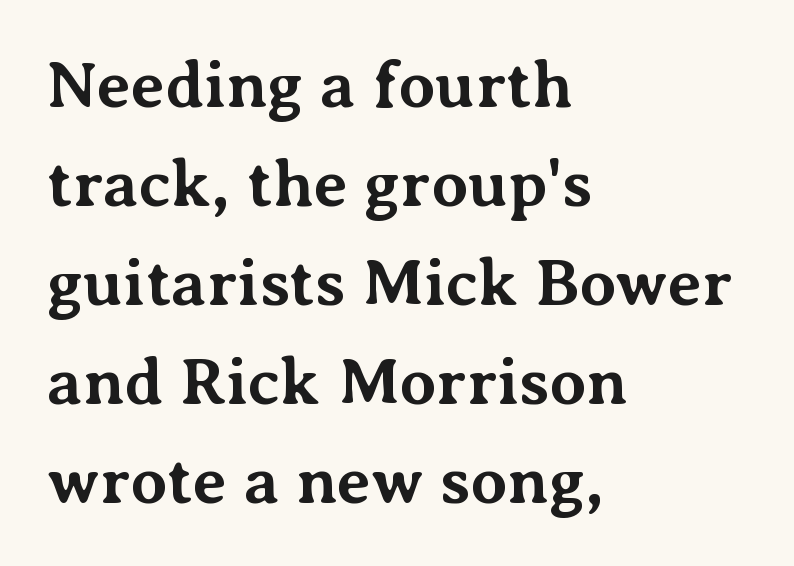
The image shows 66 px bold serif type, upright; set left-aligned, normal line spacing (1.5x), normal letter spacing, not underlined; medium stroke contrast and a medium x-height.
